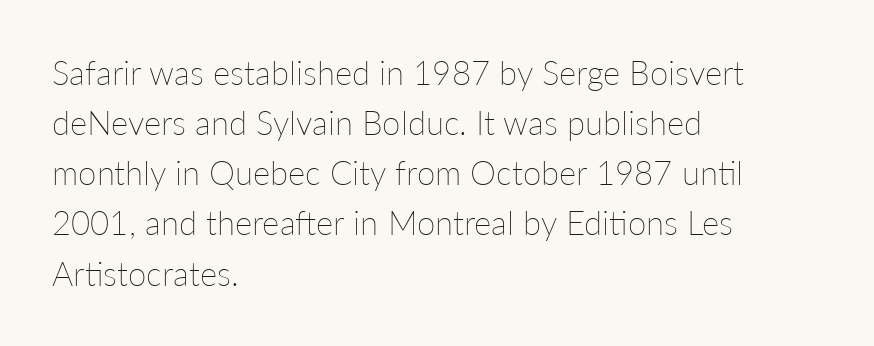
Q: Is the text bold? A: No.
Q: Is the text italic (slanted)? A: No, it is upright.
Q: Is the text underlined? A: No.
Q: How is the paragraph aligned? A: Left-aligned.
Q: Is the spacing between letters normal or unusually wide? A: Normal.
Q: Is the spacing between lines tight, normal or loose? A: Normal.
Q: Width (condensed, normal, or wide)? A: Normal.
Q: Stroke contrast? A: Low.
Q: x-height? A: Medium.
Q: Monospaced? A: No.
